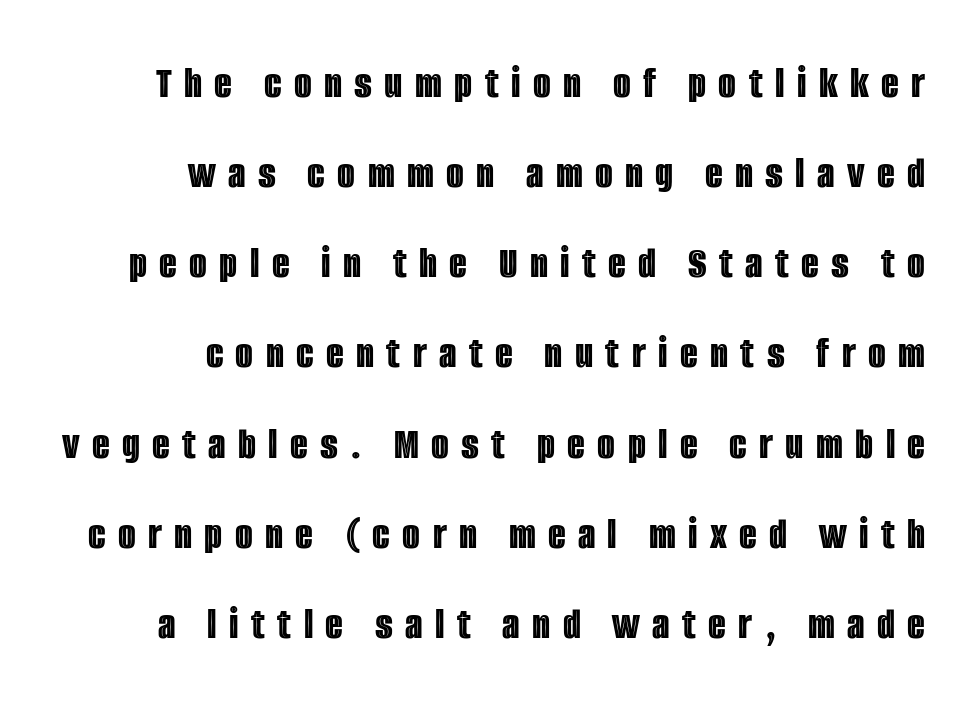
The rendering uses natural spacing where letterforms have individual widths. Posture: vertical. Is the block centered? No — it sits flush against the right margin. Check under the words: just untouched page.
